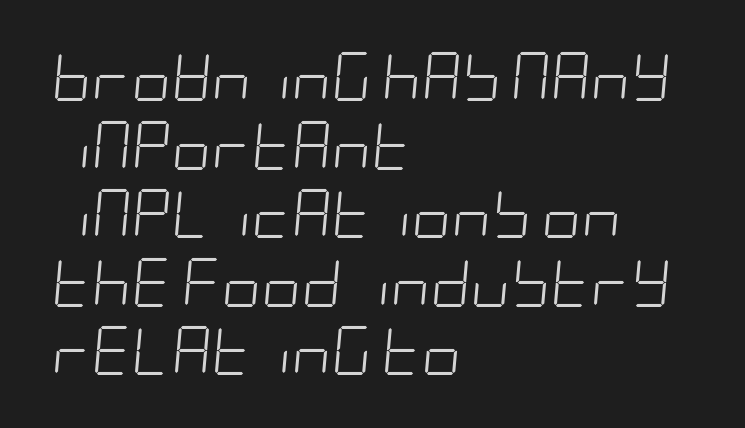
Rendered with sloped, italic letterforms. Weight: regular or lighter. A bare baseline throughout the passage. A typesetter would call this leading conventional body-copy spacing.
